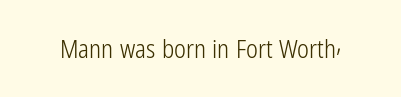
The rendering keeps characters at their native spacing. The font sits on the lighter half of the weight spectrum, regular included. Quick note: underline off. Is there any slant? The stems are plumb.
